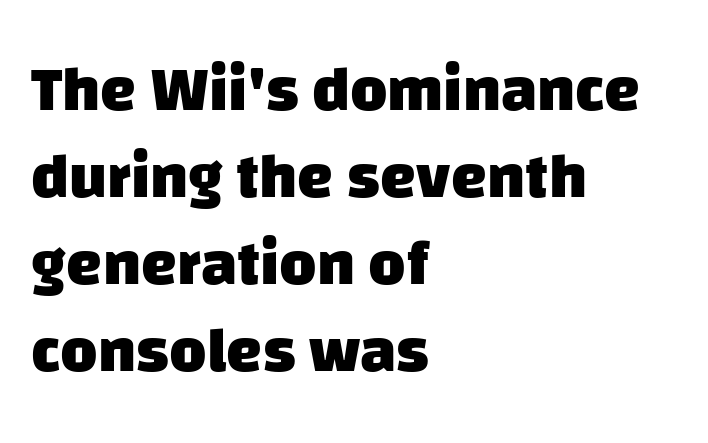
The image shows 64 px heavy sans-serif type; set left-aligned, normal line spacing (1.36x), normal letter spacing, not underlined; low stroke contrast and a large x-height.
